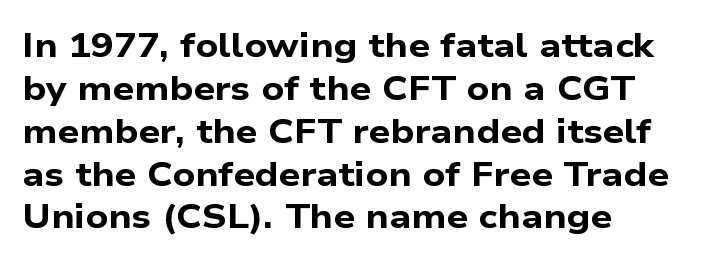
{"serif": "no", "bold": "yes", "weight": "bold", "width": "wide", "stroke_contrast": "low", "x_height": "medium", "monospaced": "no", "underline": "no", "align": "left", "line_spacing": "normal", "line_spacing_ratio": 1.26, "letter_spacing": "normal", "letter_spacing_em": 0.0, "glyph_px": 34}
